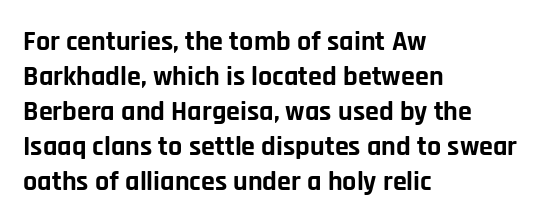
Compared with a centered layout, this one pins lines to the left instead. This sample has the flowing, uneven cadence of proportional lettering. The typeface chosen for these lines omits serifs. Do the letters lean? They stand straight. What's the leading like? Ordinary, nothing unusual.
